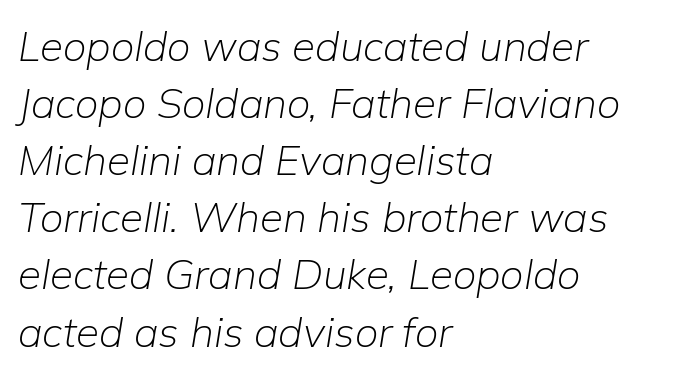
Stroke thickness stays within the range of a standard reading face or lighter. The rendering applies a slant to the glyphs. Type without underlining. Students, observe: this is what conventionally led text looks like. Do the characters align in a grid? No, the font is proportional. This sample uses plain, unmodified letter spacing.
